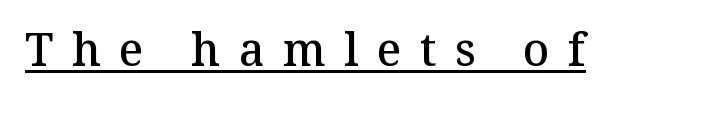
Like a heading marked for emphasis, these lines bear an underscore. Typographic density is moderately raised because the face is semibold. Every stem runs plumb, perpendicular to the baseline. This sample uses a serif face. There is plenty of visible air inserted between adjacent glyphs. Here the designer chose a conventional face with non-uniform glyph widths.
